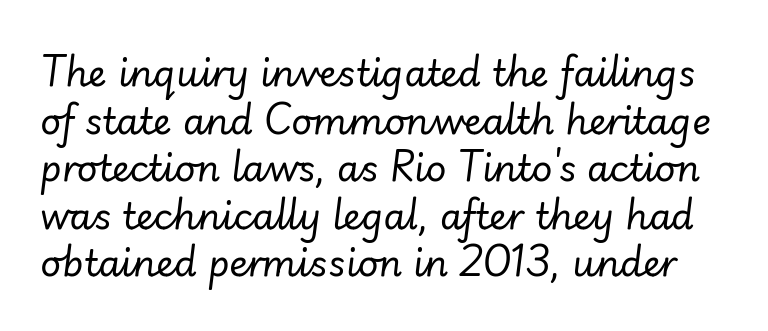
Q: Is the text bold? A: No.
Q: Is the text italic (slanted)? A: Yes, it leans right by about 7 degrees.
Q: Is the text underlined? A: No.
Q: Is the spacing between letters normal or unusually wide? A: Normal.
Q: Is the spacing between lines tight, normal or loose? A: Normal.
Q: Width (condensed, normal, or wide)? A: Normal.
Q: Stroke contrast? A: Low.
Q: x-height? A: Small.
Q: Monospaced? A: No.
